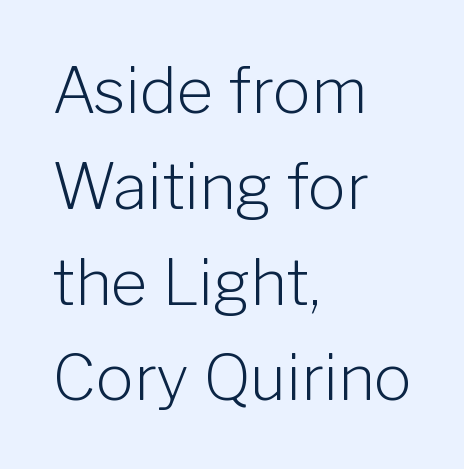
Do the characters align in a grid? No, the font is proportional. Nobody touched the tracking dial on this one. Check the space under the baseline: it is left empty. The passage shown is not bold in any degree. These lines are set flush left with a ragged right edge. In terms of leading, this rendering sits right in the middle.
